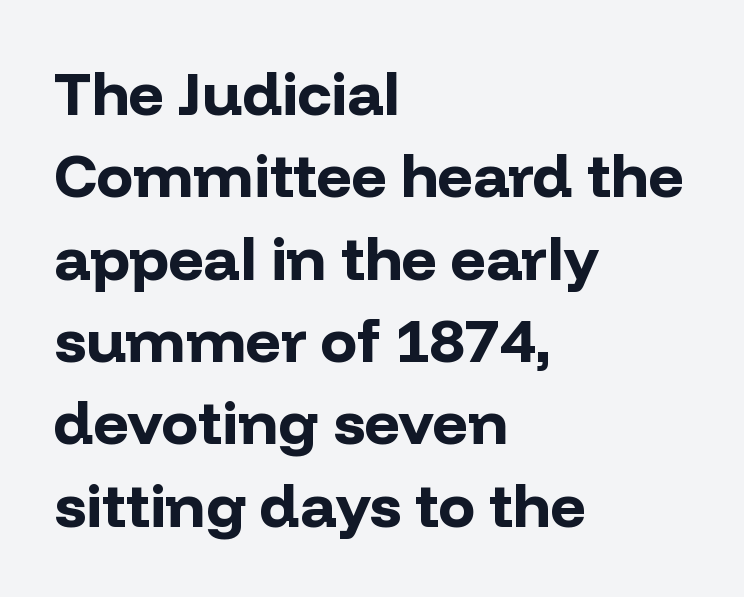
Q: Is the text bold? A: Yes.
Q: Is the text italic (slanted)? A: No, it is upright.
Q: Is the typeface a serif or a sans-serif typeface? A: Sans-serif.
Q: Is the text underlined? A: No.
Q: How is the paragraph aligned? A: Left-aligned.
Q: Is the spacing between letters normal or unusually wide? A: Normal.
Q: Is the spacing between lines tight, normal or loose? A: Normal.
Q: Width (condensed, normal, or wide)? A: Normal.
Q: Stroke contrast? A: Low.
Q: x-height? A: Medium.
Q: Monospaced? A: No.
